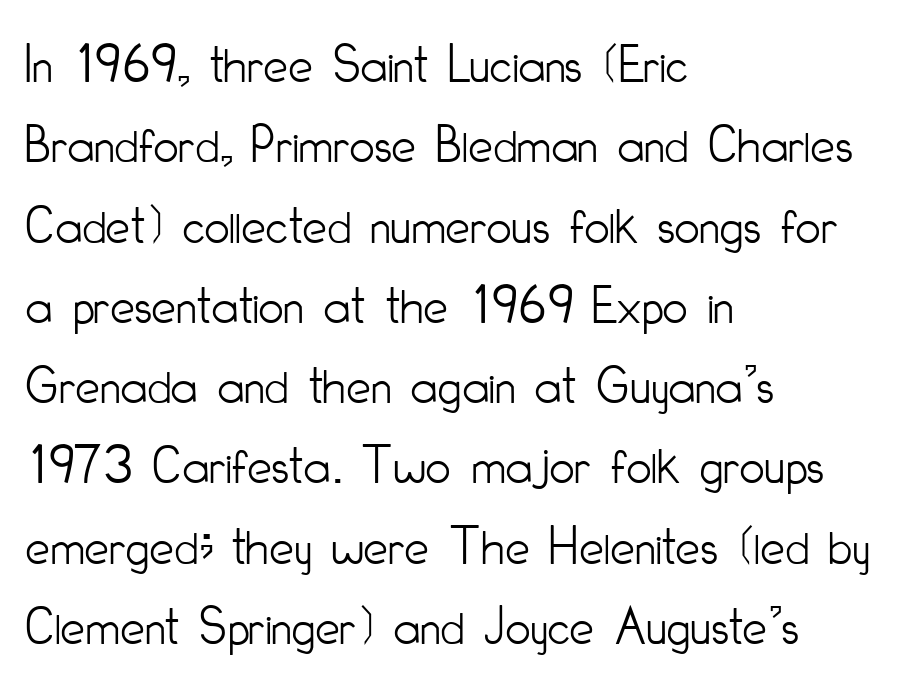
Q: Is the text bold? A: No.
Q: Is the text italic (slanted)? A: No, it is upright.
Q: Is the typeface a serif or a sans-serif typeface? A: Sans-serif.
Q: Is the text underlined? A: No.
Q: How is the paragraph aligned? A: Left-aligned.
Q: Is the spacing between letters normal or unusually wide? A: Normal.
Q: Is the spacing between lines tight, normal or loose? A: Normal.
Q: Width (condensed, normal, or wide)? A: Condensed.
Q: Stroke contrast? A: Low.
Q: x-height? A: Small.
Q: Monospaced? A: No.
